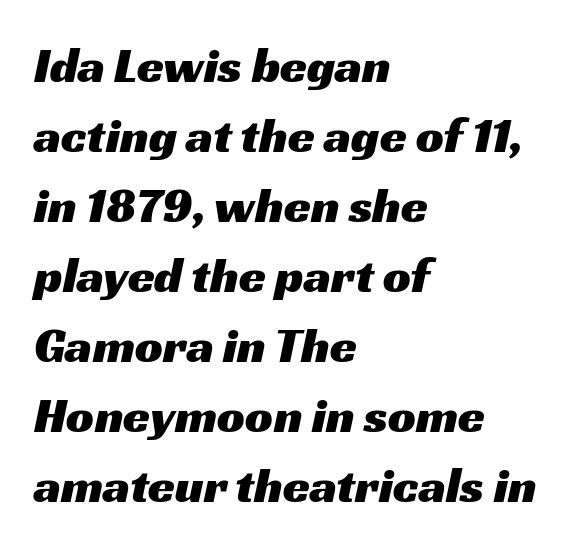
The image shows 49 px wide sans-serif type; set left-aligned, normal line spacing (1.43x), normal letter spacing, not underlined; medium stroke contrast and a medium x-height.
